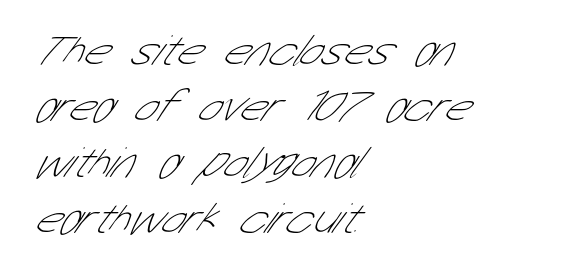
The passage shown is typed in a proportional face where columns would drift. Each line starts at the same left margin while the right side varies. No extra tracking has been applied to these lines. A bare baseline throughout the passage.
